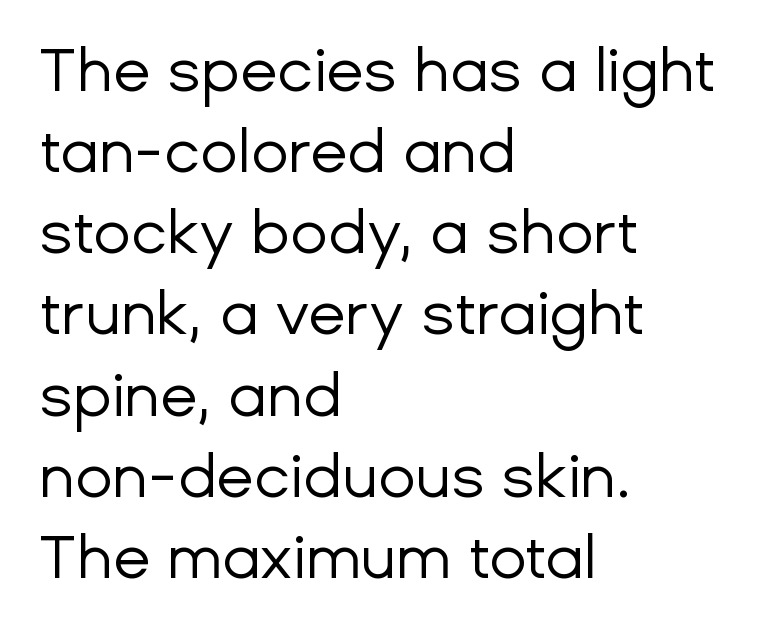
Q: Is the text bold? A: No.
Q: Is the text italic (slanted)? A: No, it is upright.
Q: Is the typeface a serif or a sans-serif typeface? A: Sans-serif.
Q: Is the text underlined? A: No.
Q: How is the paragraph aligned? A: Left-aligned.
Q: Is the spacing between letters normal or unusually wide? A: Normal.
Q: Is the spacing between lines tight, normal or loose? A: Normal.
Q: Width (condensed, normal, or wide)? A: Normal.
Q: Stroke contrast? A: Low.
Q: x-height? A: Medium.
Q: Monospaced? A: No.
